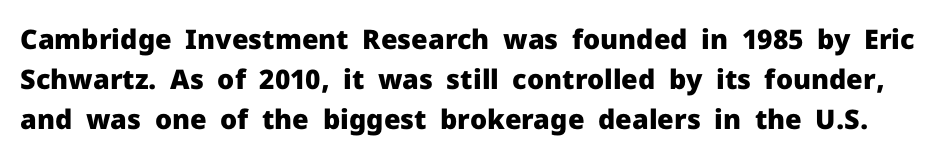
Q: Is the text bold? A: Yes.
Q: Is the text italic (slanted)? A: No, it is upright.
Q: Is the text underlined? A: No.
Q: Is the spacing between letters normal or unusually wide? A: Normal.
Q: Is the spacing between lines tight, normal or loose? A: Normal.
